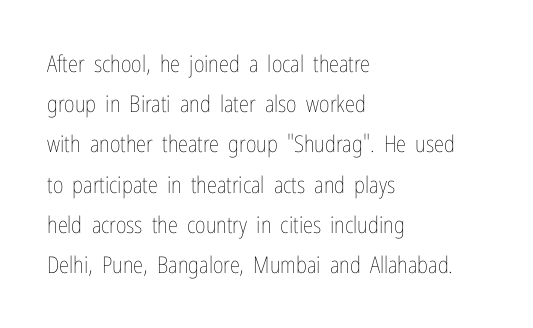
The image shows 23 px text type, upright; set left-aligned, line spacing 1.75x, normal letter spacing, not underlined.
